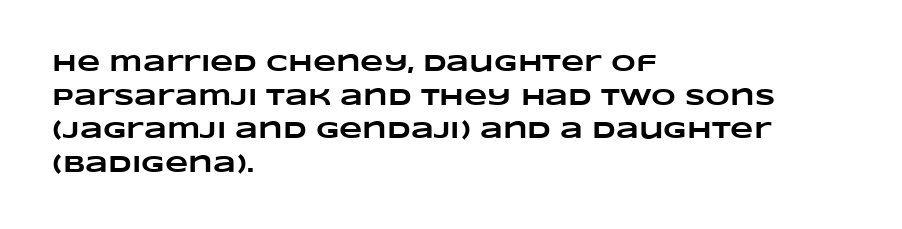
The image shows 24 px bold type; set left-aligned, normal line spacing (1.4x), normal letter spacing, not underlined.
